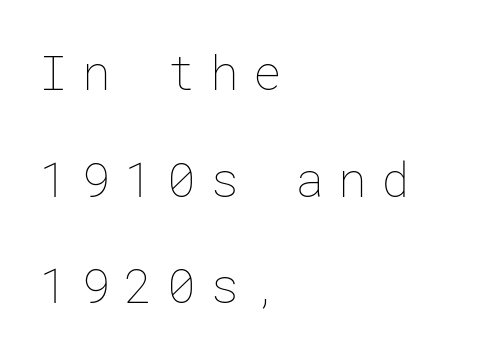
Every stem runs plumb, perpendicular to the baseline. The space beneath each line is pristine and unruled. Successive baselines arrive slowly, with a big drop between each. Caption: multi-line text, flush left, ragged right. Heaviness? Minimal to ordinary, like unemphasized prose. The tracking reads as deliberately expanded to a designer's eye.
